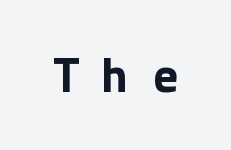
{"serif": "no", "italic": "no", "bold": "yes", "weight": "bold", "width": "normal", "x_height": "medium", "monospaced": "no", "underline": "no", "letter_spacing": "wide", "letter_spacing_em": 0.49, "glyph_px": 49}
